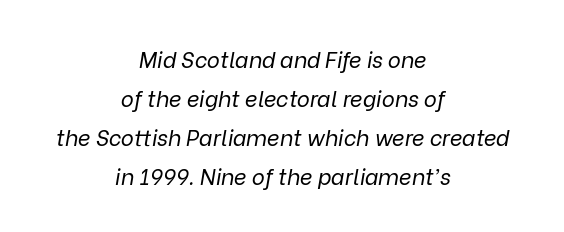
{"italic": "yes", "lean": "right", "slant_degrees": 9, "bold": "no", "underline": "no", "align": "center", "line_spacing_ratio": 1.77, "letter_spacing": "normal", "letter_spacing_em": 0.0, "glyph_px": 22}
